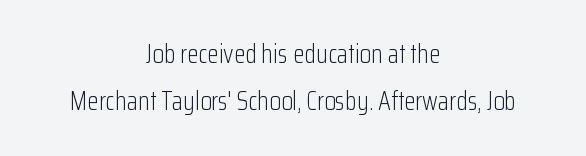
The face looks like a standard text weight, possibly lighter. A student would call this center alignment; a typographer would say set centered. The space directly below the letters is spotless. Each word holds together tightly as a unit, with standard inter-letter gaps. Upright lettering throughout.
